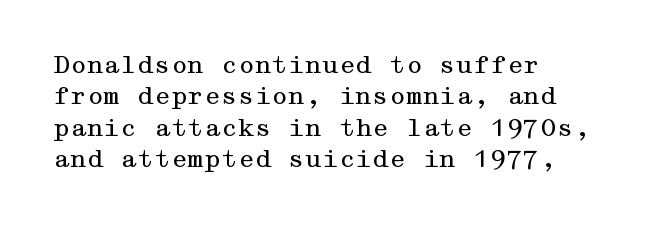
The image shows 24 px text type, upright; set normal line spacing (1.31x), normal letter spacing, not underlined.
